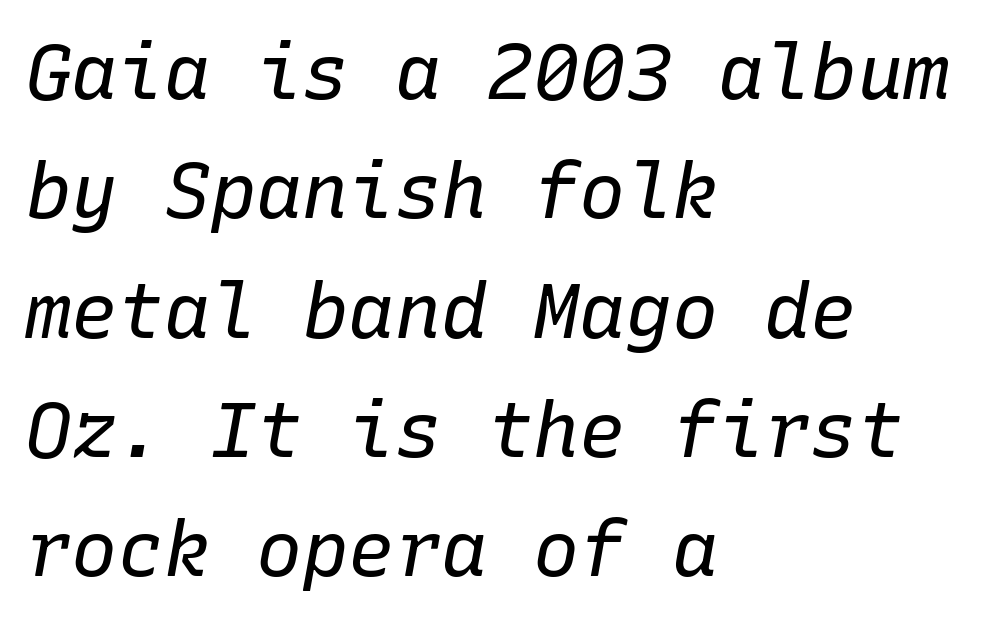
Horizontally, the lines are justified to the leading edge only. Each row of text sits above clean, open space. Stroke mass is kept to a normal reading level or below. Students, note that the glyphs here touch the page at normal intervals. Students, observe: this is what conventionally led text looks like. Notice how the stems are inclined rather than vertical — that's the hallmark of italics.
